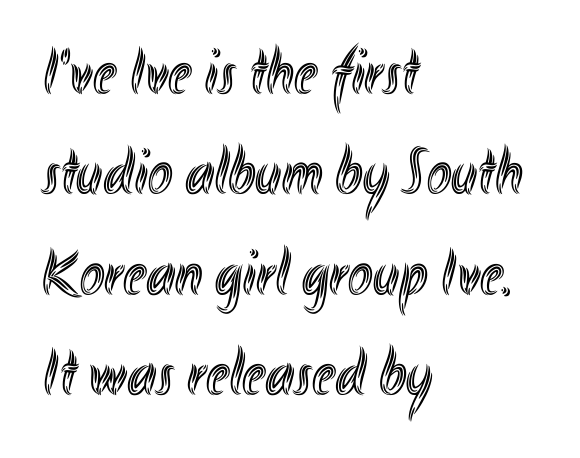
Q: Is the text italic (slanted)? A: Yes.
Q: Is the text underlined? A: No.
Q: How is the paragraph aligned? A: Left-aligned.
Q: Is the spacing between letters normal or unusually wide? A: Normal.
Q: Is the spacing between lines tight, normal or loose? A: Normal.
Q: Width (condensed, normal, or wide)? A: Condensed.
Q: x-height? A: Small.
Q: Monospaced? A: No.
